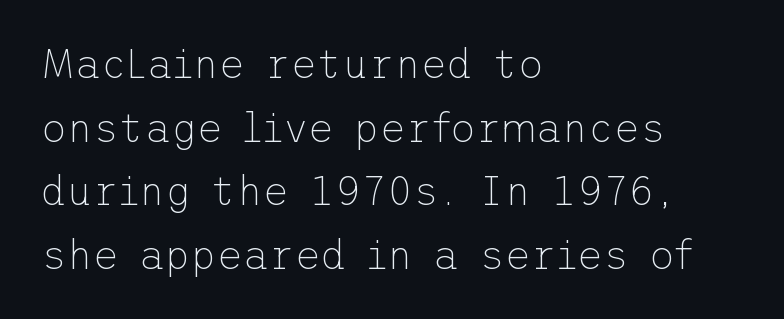
Q: Is the text bold? A: No.
Q: Is the text italic (slanted)? A: No, it is upright.
Q: Is the typeface a serif or a sans-serif typeface? A: Sans-serif.
Q: Is the text underlined? A: No.
Q: How is the paragraph aligned? A: Left-aligned.
Q: Is the spacing between letters normal or unusually wide? A: Normal.
Q: Is the spacing between lines tight, normal or loose? A: Normal.
Q: Width (condensed, normal, or wide)? A: Normal.
Q: Stroke contrast? A: Low.
Q: x-height? A: Medium.
